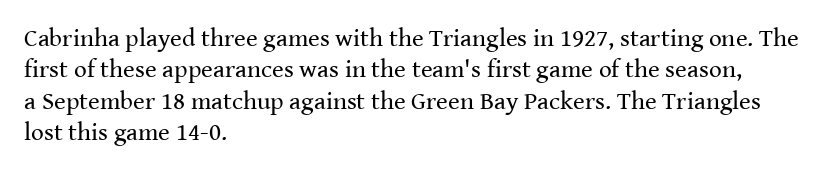
Q: Is the text bold? A: No.
Q: Is the text italic (slanted)? A: No, it is upright.
Q: Is the text underlined? A: No.
Q: How is the paragraph aligned? A: Left-aligned.
Q: Is the spacing between letters normal or unusually wide? A: Normal.
Q: Is the spacing between lines tight, normal or loose? A: Normal.
